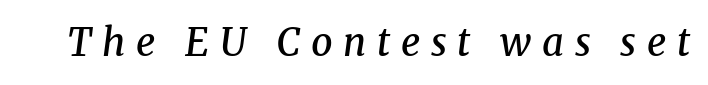
{"serif": "yes", "italic": "yes", "lean": "right", "slant_degrees": 8, "bold": "semi", "weight": "semibold", "width": "normal", "stroke_contrast": "medium", "x_height": "medium", "monospaced": "no", "underline": "no", "letter_spacing": "wide", "letter_spacing_em": 0.28, "glyph_px": 38}
